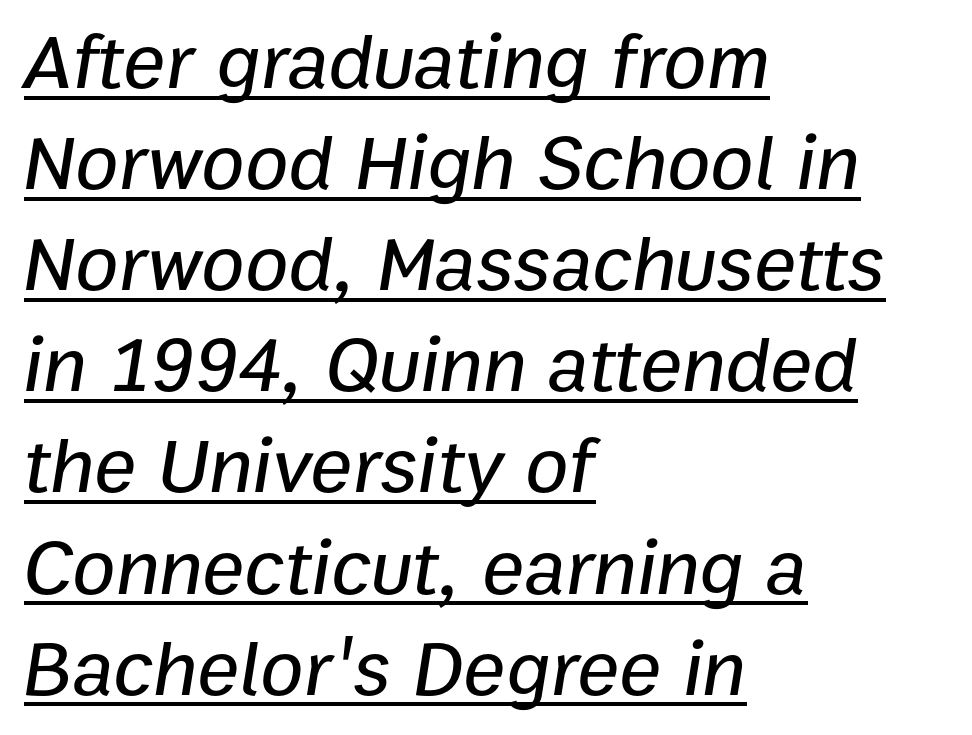
{"italic": "yes", "lean": "right", "slant_degrees": 9, "width": "normal", "stroke_contrast": "low", "x_height": "medium", "monospaced": "no", "underline": "yes", "align": "left", "line_spacing": "normal", "line_spacing_ratio": 1.28, "letter_spacing": "normal", "letter_spacing_em": 0.0, "glyph_px": 79}
